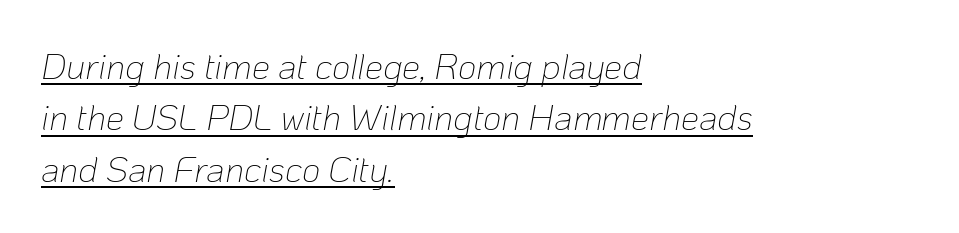
Reading down the block, your eye returns to a fixed left position each line. Counters stay open thanks to moderate or lighter strokes. Looks like regular typesetting: each glyph gets only the width it needs. Somebody hit Ctrl+U on this one — the words are underlined. Style check: oblique. The line-height multiplier appears to be the usual default.
